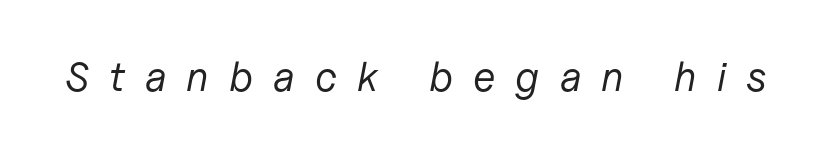
Q: Is the text bold? A: No.
Q: Is the text italic (slanted)? A: Yes, it leans right by about 11 degrees.
Q: Is the text underlined? A: No.
Q: Is the spacing between letters normal or unusually wide? A: Unusually wide.
Q: Width (condensed, normal, or wide)? A: Normal.
Q: Stroke contrast? A: Low.
Q: x-height? A: Medium.
Q: Monospaced? A: No.
